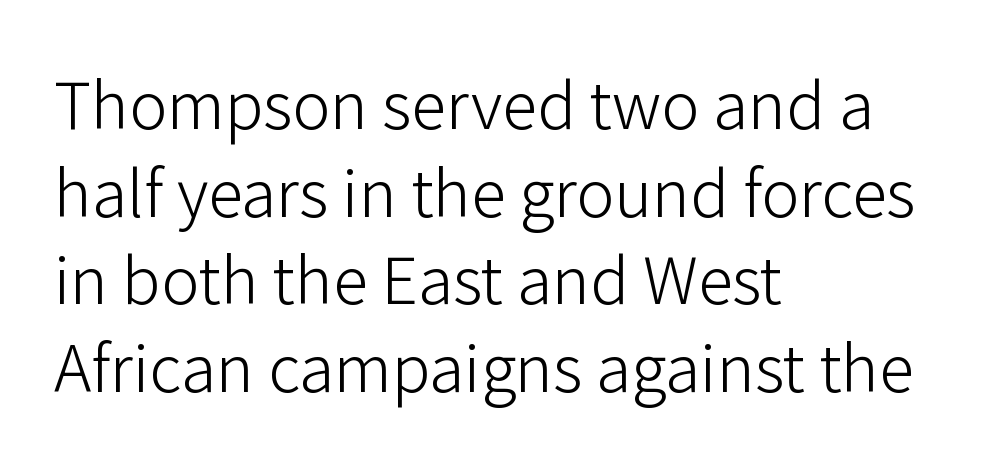
The image shows 64 px light sans-serif type, upright; set left-aligned, normal line spacing (1.37x), normal letter spacing, not underlined; low stroke contrast and a medium x-height.
